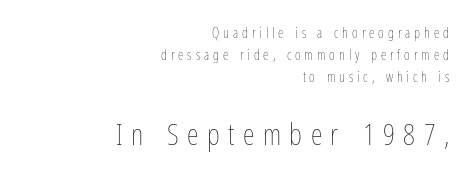
{"italic": "no", "bold": "no", "weight": "thin", "width": "condensed", "stroke_contrast": "low", "x_height": "medium", "monospaced": "no", "underline": "no", "align": "right", "line_spacing": "normal", "line_spacing_ratio": 1.56, "letter_spacing": "wide", "letter_spacing_em": 0.28, "larger_block": "second", "size_ratio": 2.14, "glyph_px": 30}
